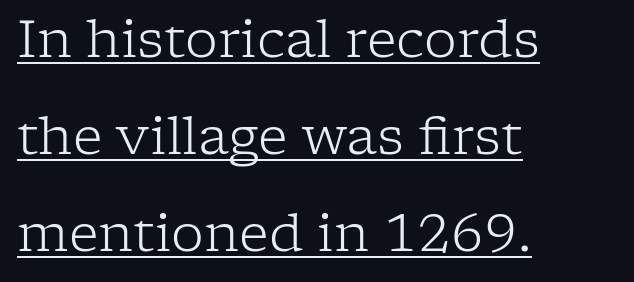
{"serif": "yes", "italic": "no", "bold": "no", "weight": "light", "width": "normal", "stroke_contrast": "low", "x_height": "medium", "monospaced": "no", "underline": "yes", "align": "left", "line_spacing_ratio": 1.87, "letter_spacing": "normal", "letter_spacing_em": 0.0, "glyph_px": 52}
